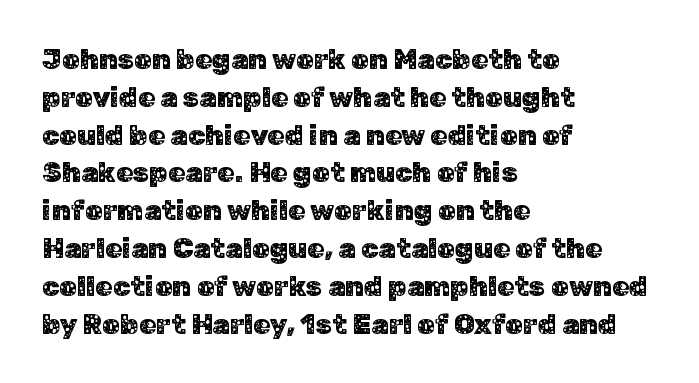
{"serif": "no", "italic": "no", "width": "normal", "stroke_contrast": "low", "x_height": "medium", "monospaced": "no", "underline": "no", "align": "left", "line_spacing": "normal", "line_spacing_ratio": 1.35, "letter_spacing": "normal", "letter_spacing_em": 0.0, "glyph_px": 28}
